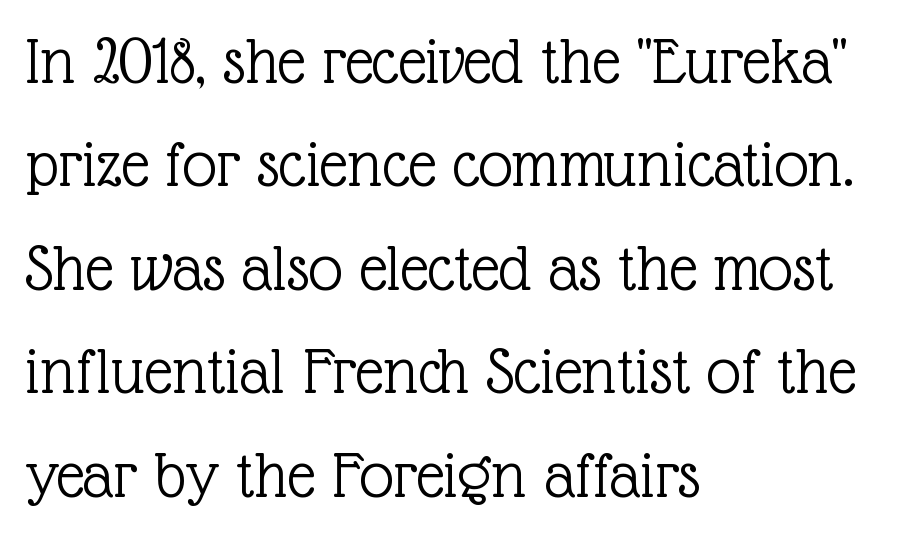
{"serif": "yes", "italic": "no", "bold": "no", "weight": "light", "width": "normal", "x_height": "medium", "monospaced": "no", "underline": "no", "align": "left", "line_spacing": "normal", "line_spacing_ratio": 1.5, "letter_spacing": "normal", "letter_spacing_em": 0.0, "glyph_px": 69}
